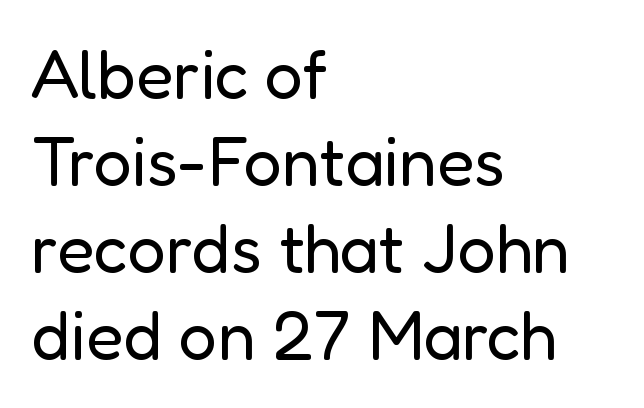
This block has exactly the height ordinary leading produces. Think of a printed novel: that variable character pitch is what you see here. No letter is thick-stroked: the sample isn't bold. Words float on clear page, feet unadorned.
